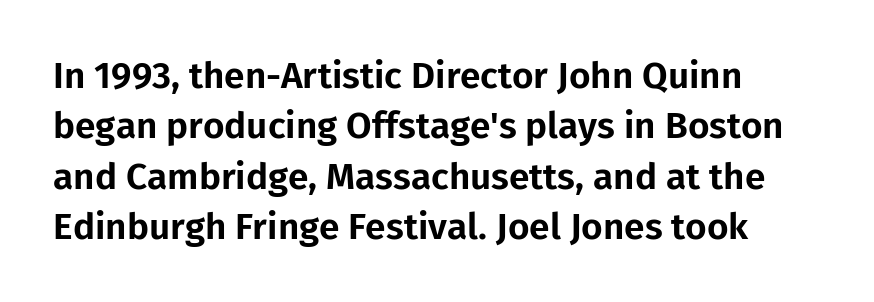
The image shows 37 px sans-serif type, upright; set left-aligned, normal line spacing (1.36x), normal letter spacing, not underlined; low stroke contrast and a medium x-height.
